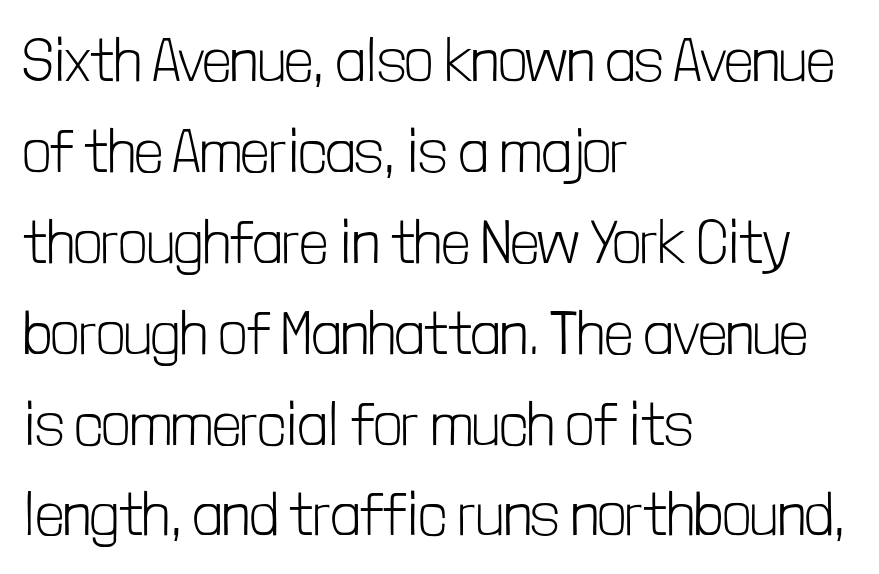
{"serif": "no", "italic": "no", "bold": "no", "weight": "light", "width": "condensed", "stroke_contrast": "low", "x_height": "medium", "monospaced": "no", "underline": "no", "align": "left", "line_spacing": "normal", "line_spacing_ratio": 1.49, "letter_spacing": "normal", "letter_spacing_em": 0.0, "glyph_px": 61}
